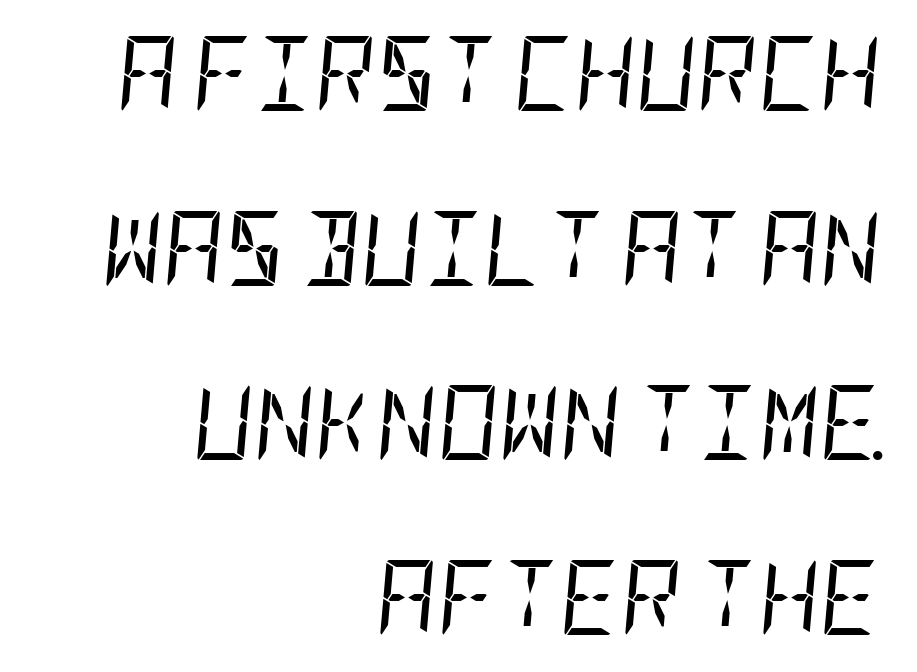
{"italic": "yes", "lean": "right", "slant_degrees": 5, "bold": "no", "weight": "regular", "width": "condensed", "stroke_contrast": "low", "x_height": "large", "underline": "no", "align": "right", "line_spacing": "loose", "line_spacing_ratio": 2.33, "letter_spacing": "normal", "letter_spacing_em": 0.0, "glyph_px": 75}
